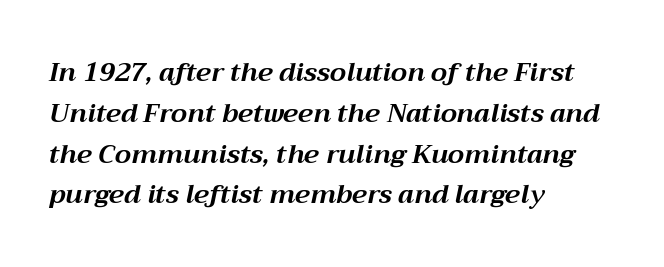
{"italic": "yes", "lean": "right", "slant_degrees": 12, "bold": "yes", "underline": "no", "align": "left", "line_spacing": "normal", "line_spacing_ratio": 1.57, "letter_spacing": "normal", "letter_spacing_em": 0.0, "glyph_px": 26}
